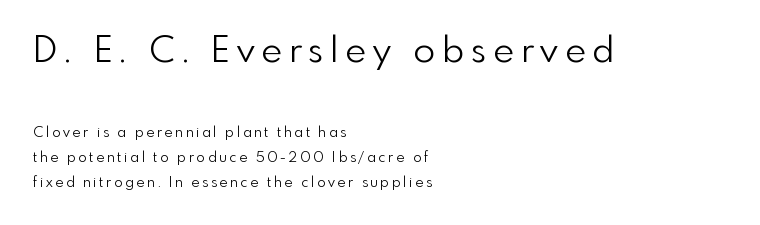
Has an underline been added? It has not. These lines were composed using upright roman letters. The type family on display is of the sans-serif kind. The lines are quadded left.
